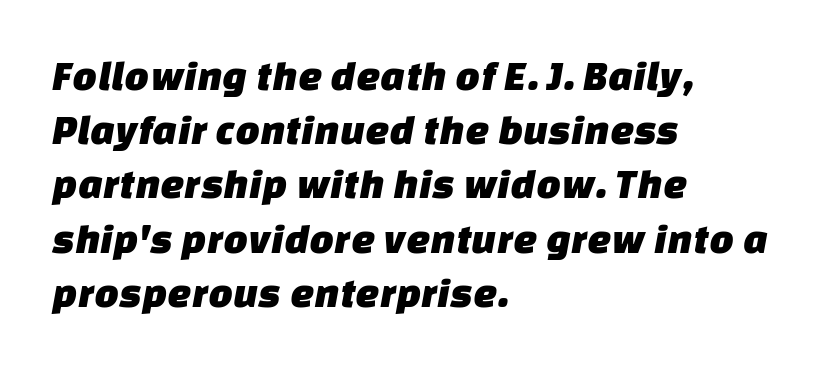
{"serif": "no", "width": "normal", "stroke_contrast": "low", "x_height": "large", "monospaced": "no", "underline": "no", "align": "left", "line_spacing": "normal", "line_spacing_ratio": 1.26, "letter_spacing": "normal", "letter_spacing_em": 0.0, "glyph_px": 43}
